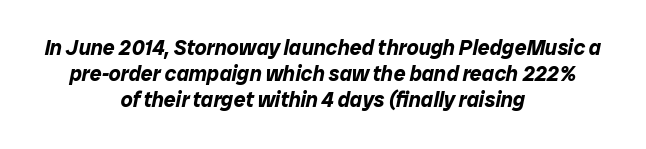
{"italic": "yes", "lean": "right", "slant_degrees": 12, "bold": "yes", "underline": "no", "align": "center", "line_spacing_ratio": 1.24, "letter_spacing": "normal", "letter_spacing_em": 0.0, "glyph_px": 21}
